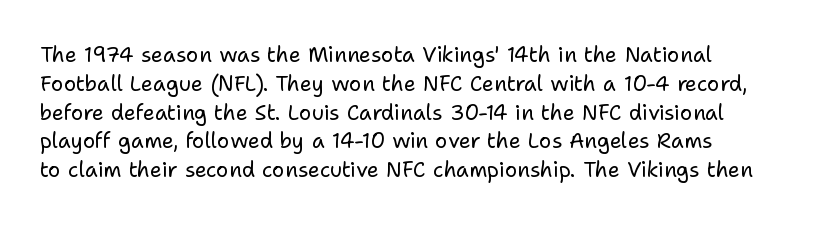
Each new line begins a customary step beneath the previous one. Stems here are at most as thick as an everyday book face. Words appear dense and cohesive because spacing is normal. Descenders hang freely into open space. The axis of the letterforms is exactly vertical.
